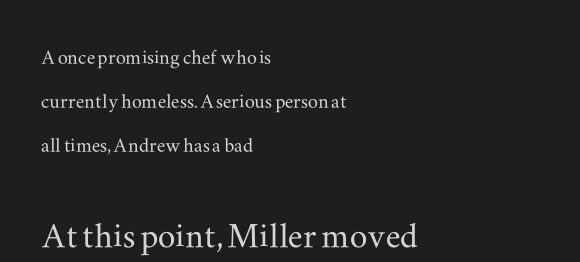
{"serif": "yes", "italic": "no", "width": "wide", "stroke_contrast": "medium", "x_height": "small", "monospaced": "no", "underline": "no", "align": "left", "line_spacing_ratio": 1.76, "letter_spacing": "normal", "letter_spacing_em": 0.0, "larger_block": "second", "size_ratio": 1.76, "glyph_px": 44}
